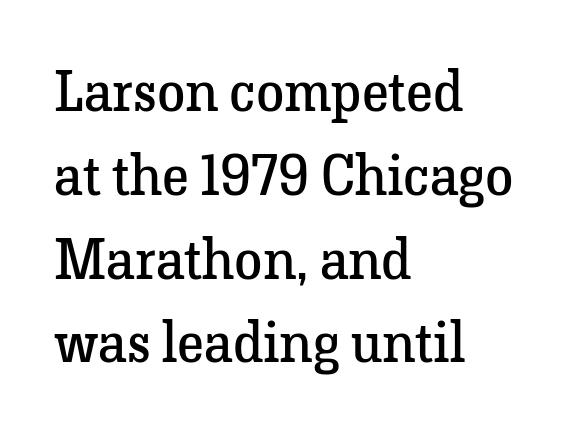
Q: Is the text bold? A: No.
Q: Is the text italic (slanted)? A: No, it is upright.
Q: Is the typeface a serif or a sans-serif typeface? A: Serif.
Q: Is the text underlined? A: No.
Q: How is the paragraph aligned? A: Left-aligned.
Q: Is the spacing between letters normal or unusually wide? A: Normal.
Q: Is the spacing between lines tight, normal or loose? A: Normal.
Q: Width (condensed, normal, or wide)? A: Normal.
Q: Stroke contrast? A: Low.
Q: x-height? A: Medium.
Q: Monospaced? A: No.
